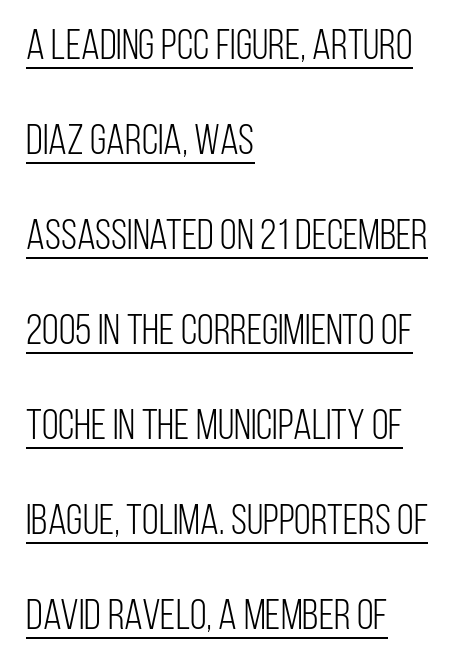
Q: Is the text bold? A: No.
Q: Is the text italic (slanted)? A: No, it is upright.
Q: Is the typeface a serif or a sans-serif typeface? A: Sans-serif.
Q: Is the text underlined? A: Yes.
Q: How is the paragraph aligned? A: Left-aligned.
Q: Is the spacing between letters normal or unusually wide? A: Normal.
Q: Is the spacing between lines tight, normal or loose? A: Loose.
Q: Width (condensed, normal, or wide)? A: Condensed.
Q: Stroke contrast? A: Low.
Q: x-height? A: Large.
Q: Monospaced? A: No.
